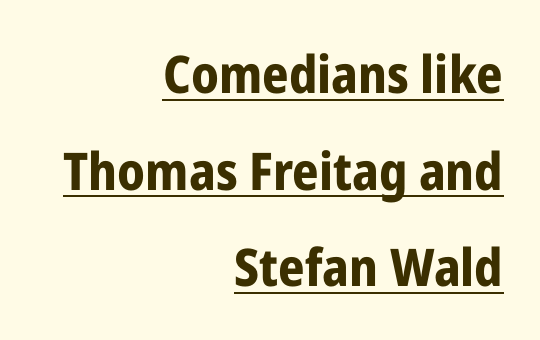
The face used here is proportionally spaced, like ordinary book or web type. Rendered with straight, roman letterforms. In terms of letterform style, serifs are entirely absent. Students, this is bold: see how much ink each stroke carries. Typeset ragged left — the right edge is the straight one.
